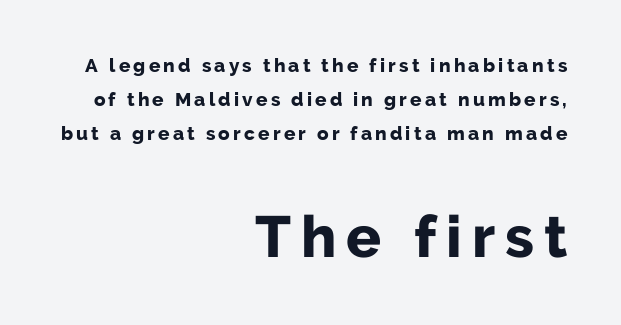
The words here are not underlined. Spacing verdict: proportional, widths tailored to each character. These lines were composed using upright roman letters. The passage shown is typeset with a sans-serif family.
